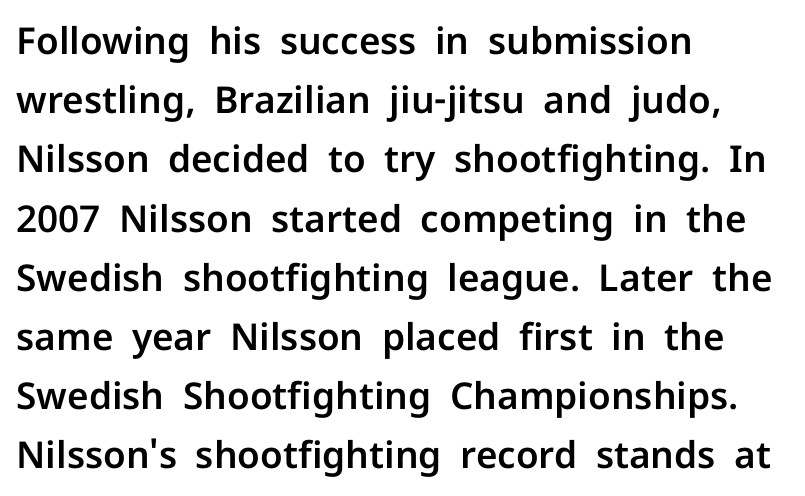
Q: Is the text italic (slanted)? A: No, it is upright.
Q: Is the typeface a serif or a sans-serif typeface? A: Sans-serif.
Q: Is the text underlined? A: No.
Q: How is the paragraph aligned? A: Left-aligned.
Q: Is the spacing between letters normal or unusually wide? A: Normal.
Q: Is the spacing between lines tight, normal or loose? A: Normal.
Q: Width (condensed, normal, or wide)? A: Normal.
Q: Stroke contrast? A: Low.
Q: x-height? A: Medium.
Q: Monospaced? A: No.
